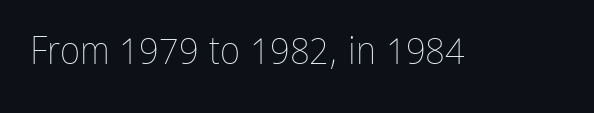
{"italic": "no", "bold": "no", "weight": "thin", "width": "condensed", "stroke_contrast": "low", "x_height": "medium", "monospaced": "no", "underline": "no", "letter_spacing": "normal", "letter_spacing_em": 0.0, "glyph_px": 39}
